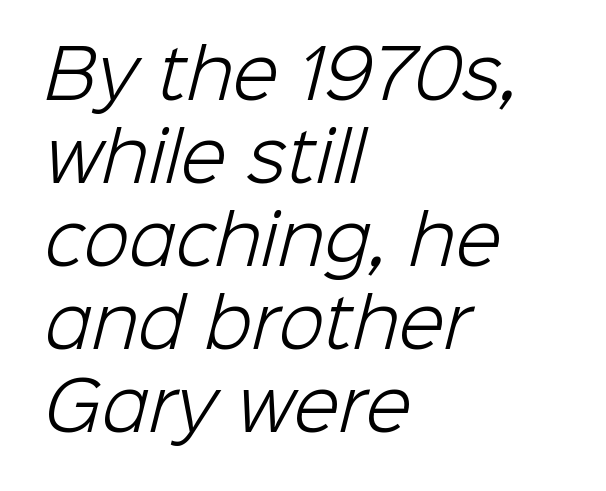
The image shows 67 px light sans-serif type; set left-aligned, line spacing 1.24x, normal letter spacing, not underlined; low stroke contrast and a medium x-height.
